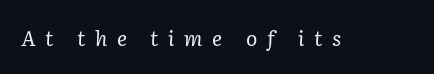
The image shows 21 px text type, italic (leaning right); set unusually wide letter spacing (+0.46 em), not underlined.
